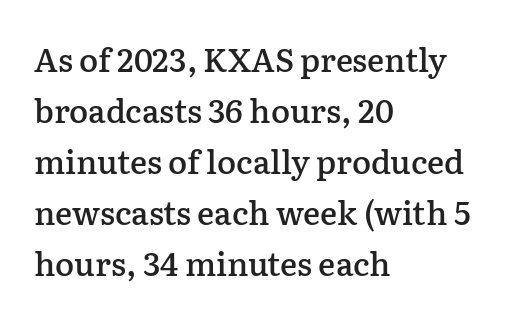
Q: Is the text bold? A: Semi-bold.
Q: Is the text italic (slanted)? A: No, it is upright.
Q: Is the typeface a serif or a sans-serif typeface? A: Serif.
Q: Is the text underlined? A: No.
Q: How is the paragraph aligned? A: Left-aligned.
Q: Is the spacing between letters normal or unusually wide? A: Normal.
Q: Is the spacing between lines tight, normal or loose? A: Normal.
Q: Width (condensed, normal, or wide)? A: Normal.
Q: Stroke contrast? A: Low.
Q: x-height? A: Medium.
Q: Monospaced? A: No.
